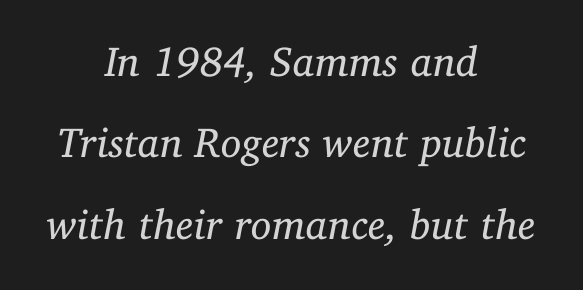
The image shows 42 px regular-weight serif type, italic (leaning right); set centered, loose line spacing (1.94x), normal letter spacing, not underlined; low stroke contrast and a medium x-height.
